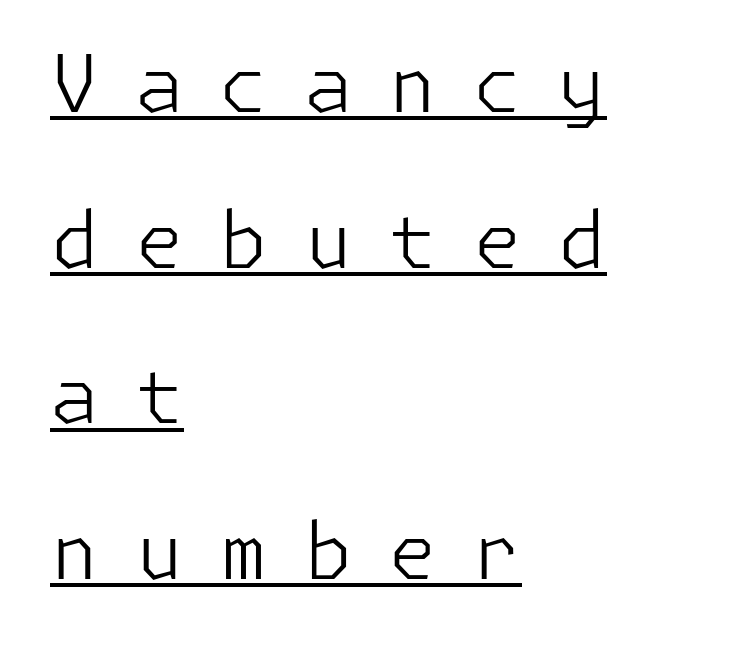
These lines are composed in type without serifs. Reading down the column, the eye jumps a long way to each next line. The cut favours lightness, reaching ordinary text weight at its darkest. Vertical strokes here are truly vertical.
